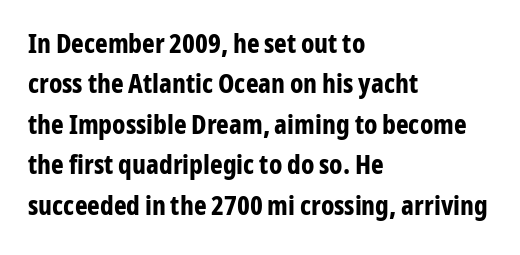
Q: Is the text bold? A: Yes.
Q: Is the text italic (slanted)? A: No, it is upright.
Q: Is the text underlined? A: No.
Q: How is the paragraph aligned? A: Left-aligned.
Q: Is the spacing between letters normal or unusually wide? A: Normal.
Q: Is the spacing between lines tight, normal or loose? A: Normal.
